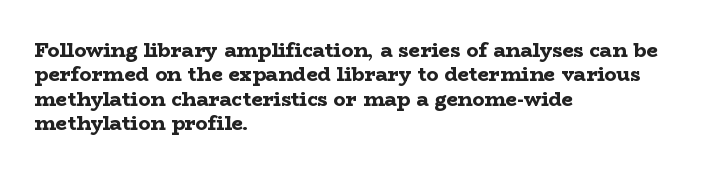
Q: Is the text bold? A: Yes.
Q: Is the text italic (slanted)? A: No, it is upright.
Q: Is the text underlined? A: No.
Q: How is the paragraph aligned? A: Left-aligned.
Q: Is the spacing between letters normal or unusually wide? A: Normal.
